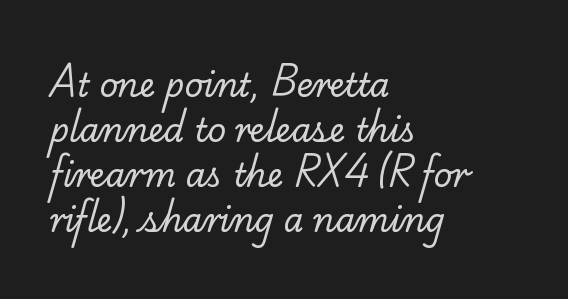
{"bold": "no", "weight": "regular", "width": "normal", "stroke_contrast": "low", "x_height": "small", "monospaced": "no", "underline": "no", "align": "left", "line_spacing": "normal", "line_spacing_ratio": 1.41, "letter_spacing": "normal", "letter_spacing_em": 0.0, "glyph_px": 32}
